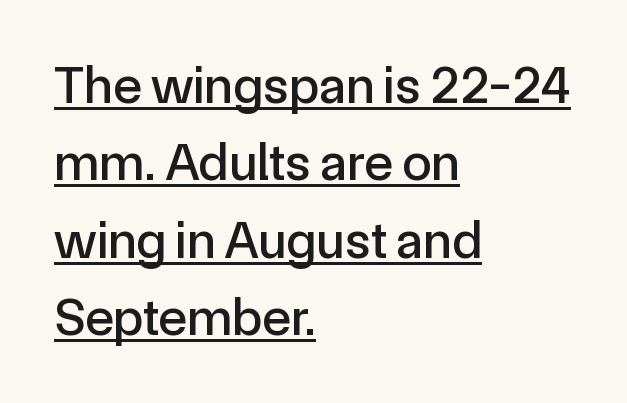
The image shows 53 px sans-serif type, upright; set left-aligned, normal line spacing (1.46x), normal letter spacing, underlined; a medium x-height.
